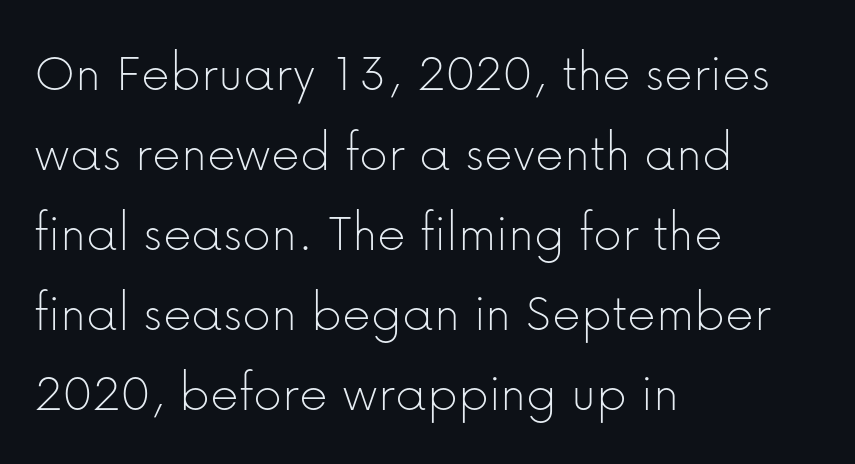
{"serif": "no", "italic": "no", "bold": "no", "weight": "thin", "width": "normal", "stroke_contrast": "low", "x_height": "medium", "monospaced": "no", "underline": "no", "align": "left", "line_spacing": "normal", "line_spacing_ratio": 1.43, "letter_spacing": "normal", "letter_spacing_em": 0.0, "glyph_px": 56}
